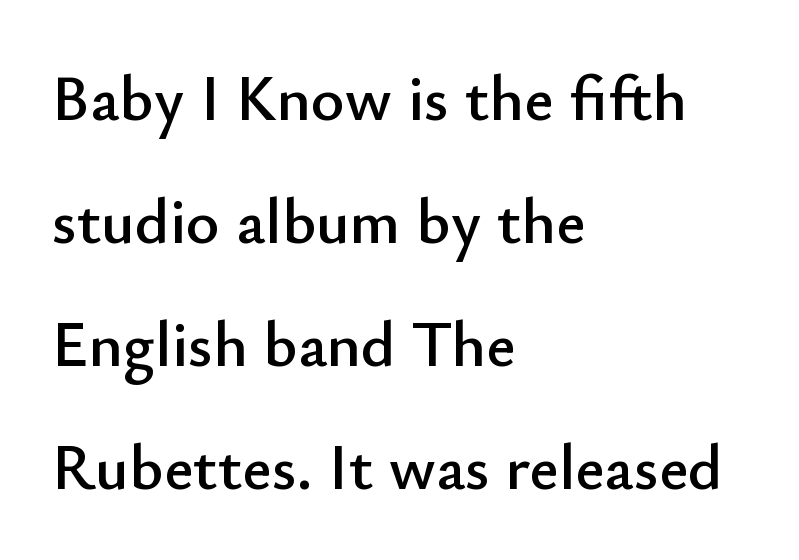
The image shows 64 px sans-serif type, upright; set left-aligned, loose line spacing (1.92x), normal letter spacing, not underlined; low stroke contrast and a small x-height.
